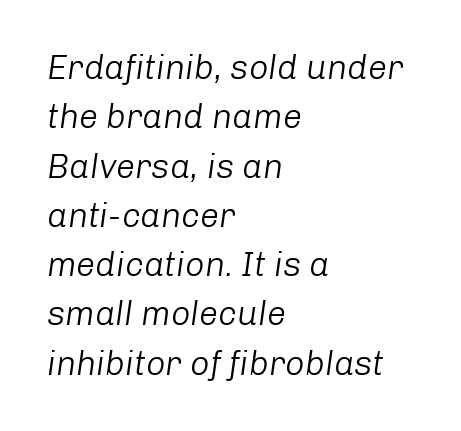
Horizontal bands of white between lines are of average thickness. This sample uses plain, unmodified letter spacing. Slanted lettering throughout. The specimen omits any rule beneath the text block's lines. The rendering anchors every line to the left-hand side. No extra ink here — the face is not bold.
